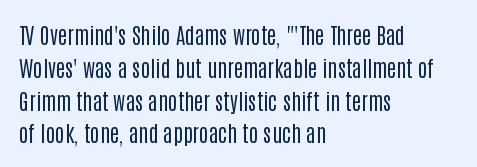
Q: Is the text bold? A: No.
Q: Is the text italic (slanted)? A: No, it is upright.
Q: Is the text underlined? A: No.
Q: How is the paragraph aligned? A: Left-aligned.
Q: Is the spacing between letters normal or unusually wide? A: Normal.
Q: Is the spacing between lines tight, normal or loose? A: Normal.
